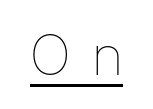
The image shows 56 px thin, condensed type, upright; set unusually wide letter spacing (+0.42 em), underlined; low stroke contrast and a medium x-height.
